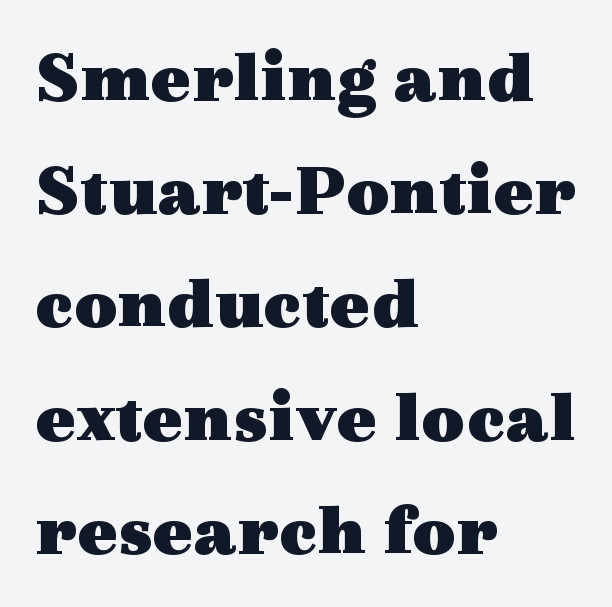
Q: Is the text bold? A: Yes.
Q: Is the text italic (slanted)? A: No, it is upright.
Q: Is the typeface a serif or a sans-serif typeface? A: Serif.
Q: Is the text underlined? A: No.
Q: How is the paragraph aligned? A: Left-aligned.
Q: Is the spacing between letters normal or unusually wide? A: Normal.
Q: Is the spacing between lines tight, normal or loose? A: Normal.
Q: Width (condensed, normal, or wide)? A: Wide.
Q: x-height? A: Medium.
Q: Monospaced? A: No.
